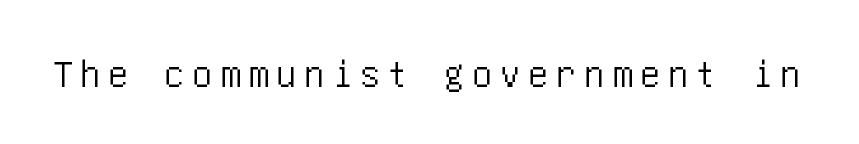
Upright lettering throughout. Does the type have serifs? No, each stem ends abruptly. Descenders are the only things crossing below the line. Glyph-to-glyph distance is far greater than everyday printed text.
